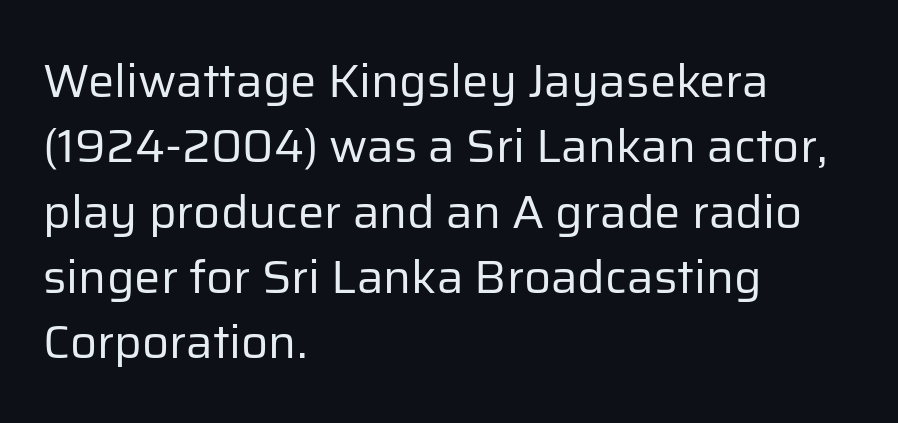
Clear beneath every line of the passage. You can tell it's not italic because the verticals are truly vertical. Does the type have serifs? No, each stem ends abruptly. Vertical spacing — default. Note the varied advance widths — an 'i' is clearly narrower than an 'm'. A student would call this left alignment; a typographer would say flush left, rag right.
